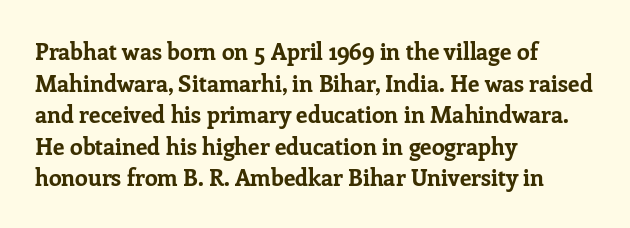
The image shows 23 px bold type, upright; set left-aligned, normal line spacing (1.37x), normal letter spacing, not underlined.
